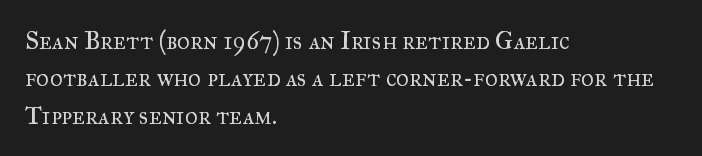
The image shows 25 px text type, upright; set left-aligned, normal line spacing (1.5x), normal letter spacing, not underlined.
